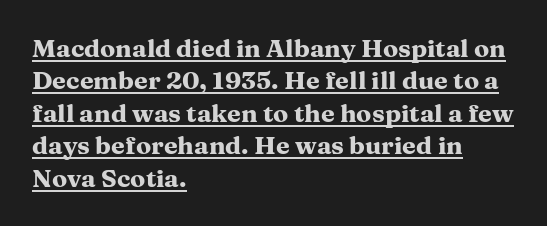
The image shows 25 px bold type, upright; set left-aligned, normal line spacing (1.3x), normal letter spacing, underlined.
